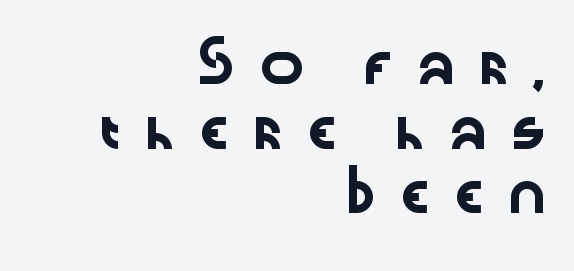
Q: Is the text italic (slanted)? A: No, it is upright.
Q: Is the typeface a serif or a sans-serif typeface? A: Sans-serif.
Q: Is the text underlined? A: No.
Q: How is the paragraph aligned? A: Right-aligned.
Q: Is the spacing between letters normal or unusually wide? A: Unusually wide.
Q: Is the spacing between lines tight, normal or loose? A: Normal.
Q: Width (condensed, normal, or wide)? A: Wide.
Q: Stroke contrast? A: Low.
Q: x-height? A: Medium.
Q: Monospaced? A: No.
